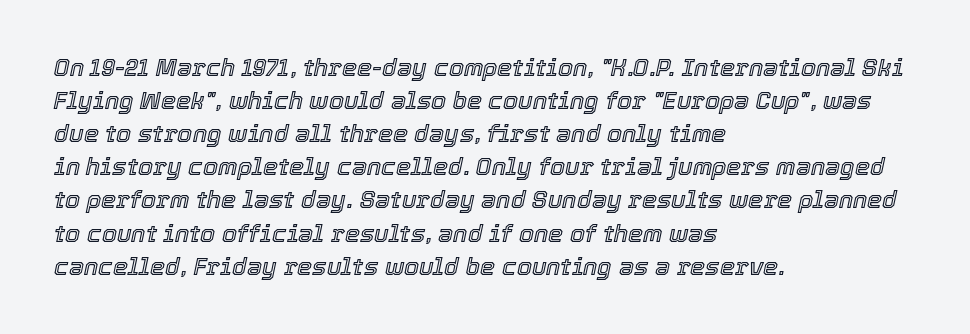
{"italic": "yes", "lean": "right", "slant_degrees": 12, "underline": "no", "align": "left", "line_spacing": "normal", "line_spacing_ratio": 1.38, "letter_spacing": "normal", "letter_spacing_em": 0.0, "glyph_px": 24}
